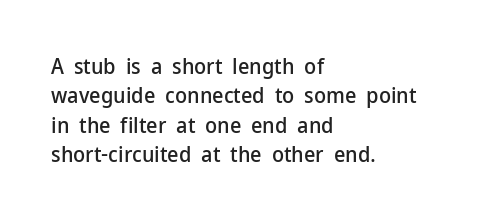
{"italic": "no", "underline": "no", "align": "left", "line_spacing": "normal", "line_spacing_ratio": 1.33, "letter_spacing": "normal", "letter_spacing_em": 0.0, "glyph_px": 22}
